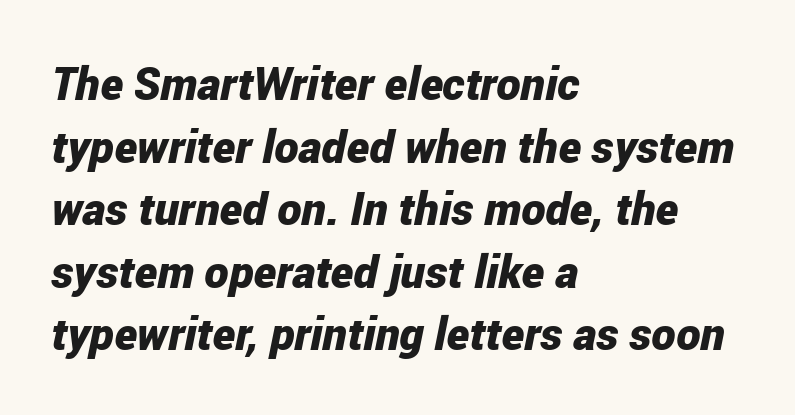
{"italic": "yes", "lean": "right", "slant_degrees": 12, "bold": "yes", "weight": "bold", "width": "condensed", "stroke_contrast": "low", "x_height": "medium", "monospaced": "no", "underline": "no", "align": "left", "line_spacing": "normal", "line_spacing_ratio": 1.36, "letter_spacing": "normal", "letter_spacing_em": 0.0, "glyph_px": 46}
